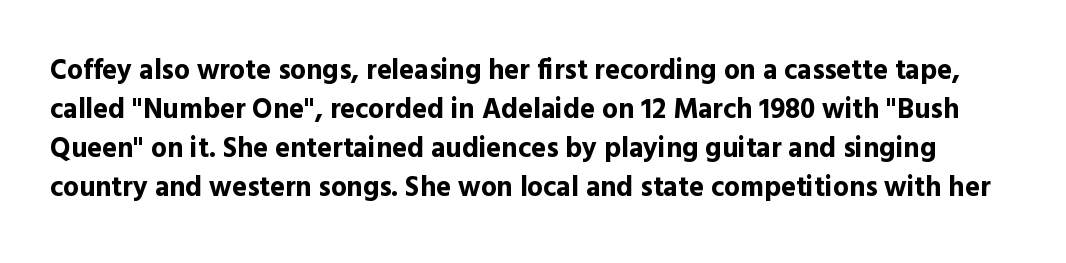
Style check: upright. Line spacing here is normal. Does the type have serifs? No, each stem ends abruptly. Proportional: the letters do not fall into vertical columns. Words appear dense and cohesive because spacing is normal.
